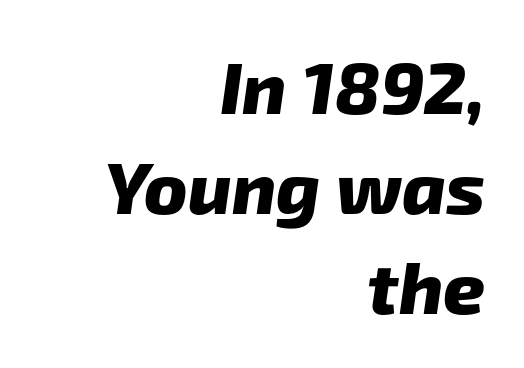
Q: Is the text bold? A: Yes.
Q: Is the typeface a serif or a sans-serif typeface? A: Sans-serif.
Q: Is the text underlined? A: No.
Q: How is the paragraph aligned? A: Right-aligned.
Q: Is the spacing between letters normal or unusually wide? A: Normal.
Q: Is the spacing between lines tight, normal or loose? A: Normal.
Q: Width (condensed, normal, or wide)? A: Normal.
Q: Stroke contrast? A: Low.
Q: x-height? A: Medium.
Q: Monospaced? A: No.
